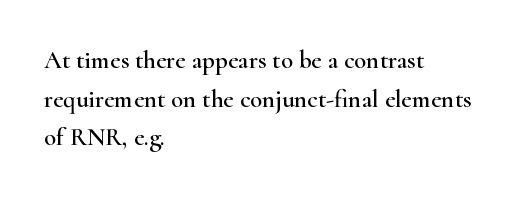
Inter-character spacing is left at the font's built-in metrics. Quick note: underline off. Horizontal alignment here is leftward, the default for most running prose. Posture: vertical. Line spacing here is normal.
